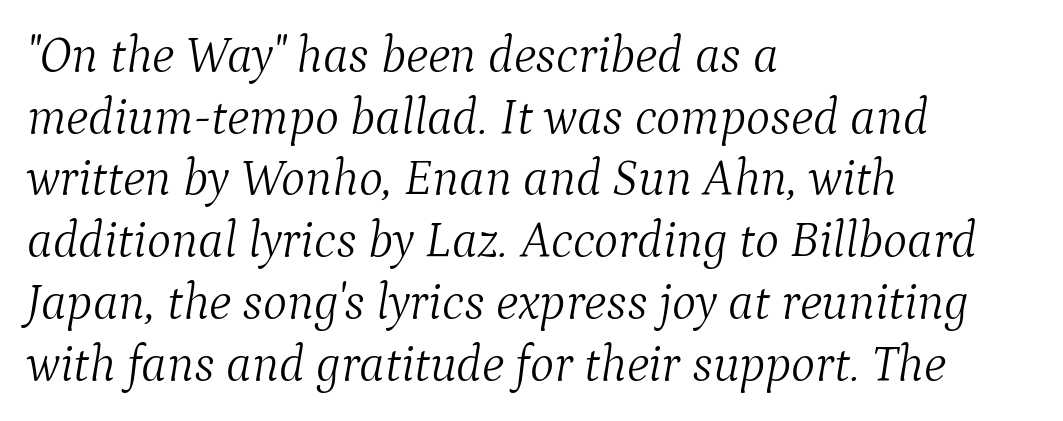
Q: Is the text bold? A: No.
Q: Is the text italic (slanted)? A: Yes, it leans right by about 9 degrees.
Q: Is the typeface a serif or a sans-serif typeface? A: Serif.
Q: Is the text underlined? A: No.
Q: How is the paragraph aligned? A: Left-aligned.
Q: Is the spacing between letters normal or unusually wide? A: Normal.
Q: Width (condensed, normal, or wide)? A: Normal.
Q: Stroke contrast? A: Medium.
Q: x-height? A: Medium.
Q: Monospaced? A: No.
